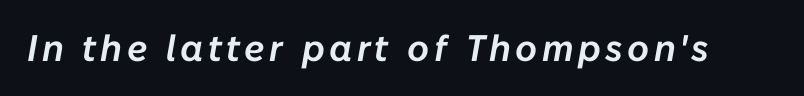
{"italic": "yes", "lean": "right", "slant_degrees": 10, "width": "normal", "stroke_contrast": "low", "x_height": "medium", "monospaced": "no", "underline": "no", "glyph_px": 37}
